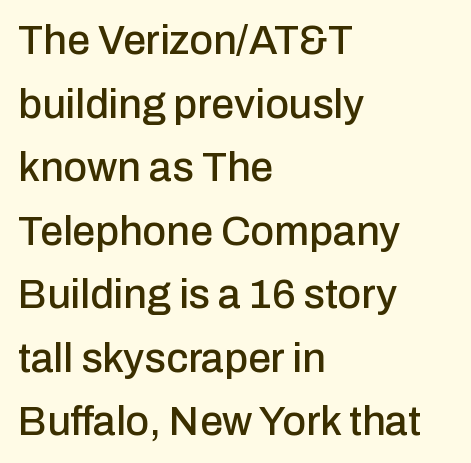
The image shows 41 px sans-serif type, upright; set left-aligned, normal line spacing (1.55x), normal letter spacing, not underlined; low stroke contrast and a medium x-height.
